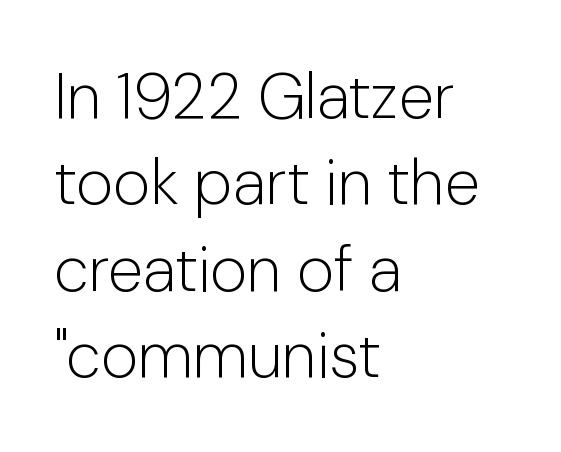
{"serif": "no", "italic": "no", "bold": "no", "weight": "light", "width": "normal", "stroke_contrast": "low", "x_height": "medium", "monospaced": "no", "underline": "no", "align": "left", "line_spacing": "normal", "line_spacing_ratio": 1.35, "letter_spacing": "normal", "letter_spacing_em": 0.0, "glyph_px": 64}
